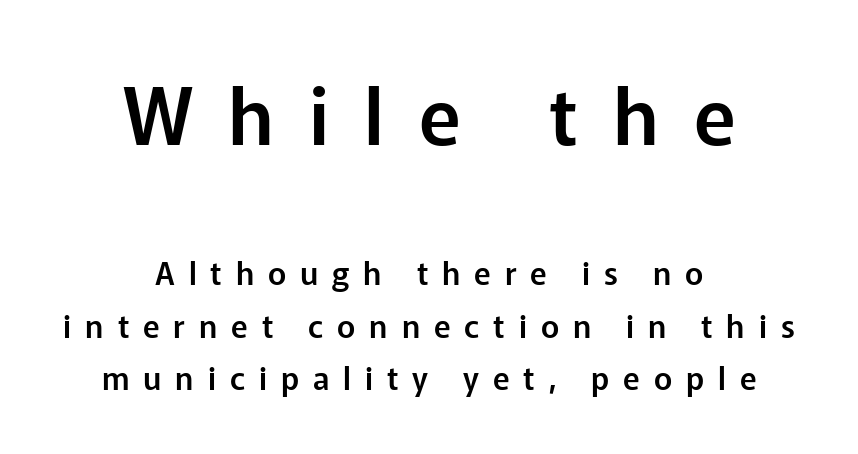
The image shows 78 px sans-serif type, upright; set centered, normal line spacing (1.7x), unusually wide letter spacing (+0.45 em), not underlined; the first (top) block is 2.52x larger; low stroke contrast and a medium x-height.
